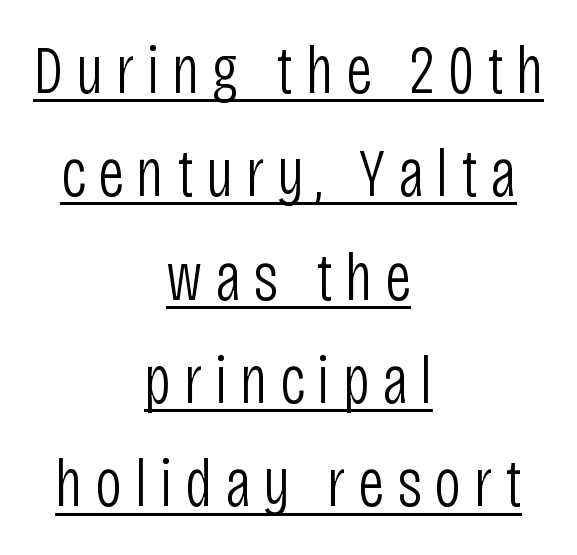
Underline: present. No italicization has been applied; the sample stays upright. Stroke mass is kept to a normal reading level or below. Is this a fixed-width face? No — the glyphs have proportional, varying widths.
